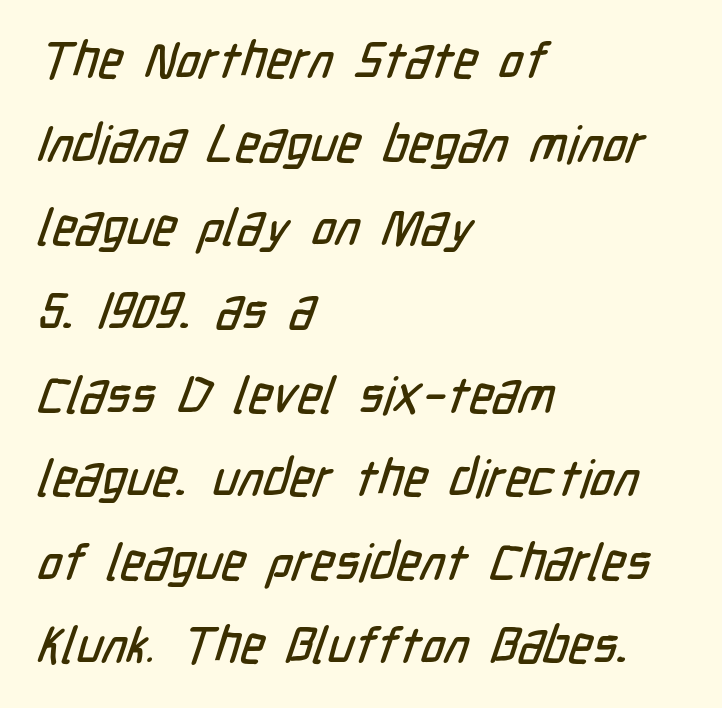
One-word summary of the alignment: left. Plain, unruled lines of type. Serif or sans? Sans — the stroke terminals are bare. The passage shown is typed in a proportional face where columns would drift. In terms of leading, this rendering sits right in the middle.
